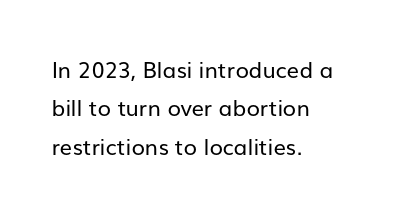
The rendering anchors every line to the left-hand side. Unlike italic type, these characters show no tilt at all. Between one letter and the next there's only the usual sliver of space. Plain, unruled lines of type.
